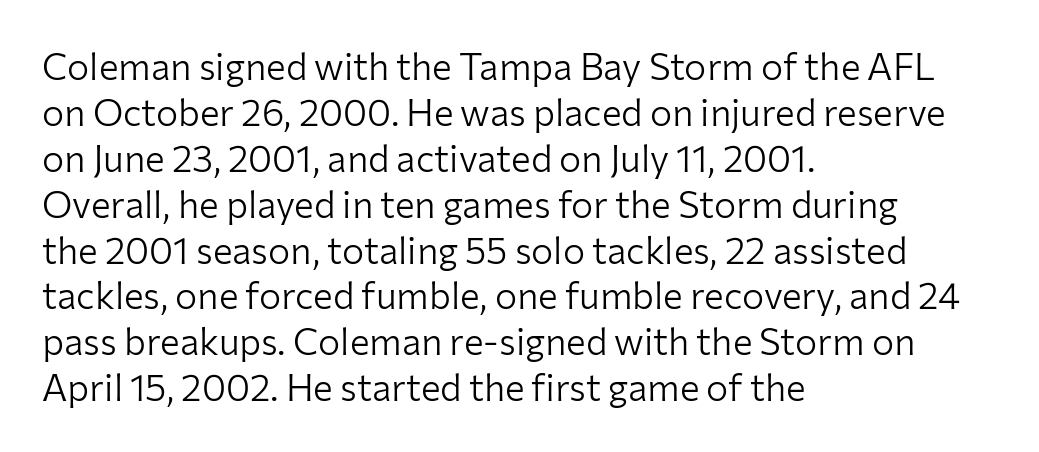
Q: Is the text bold? A: No.
Q: Is the text italic (slanted)? A: No, it is upright.
Q: Is the typeface a serif or a sans-serif typeface? A: Sans-serif.
Q: Is the text underlined? A: No.
Q: How is the paragraph aligned? A: Left-aligned.
Q: Is the spacing between letters normal or unusually wide? A: Normal.
Q: Width (condensed, normal, or wide)? A: Normal.
Q: Stroke contrast? A: Low.
Q: x-height? A: Medium.
Q: Monospaced? A: No.
